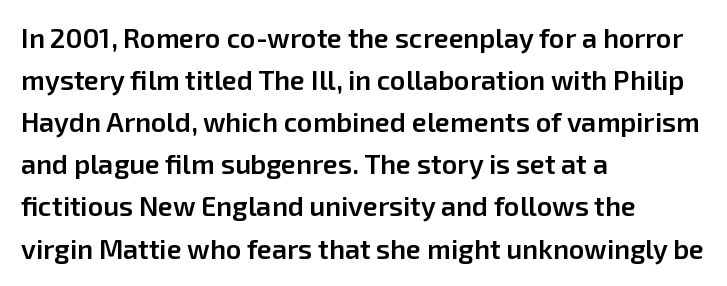
The image shows 27 px text type, upright; set left-aligned, normal line spacing (1.56x), normal letter spacing, not underlined.
